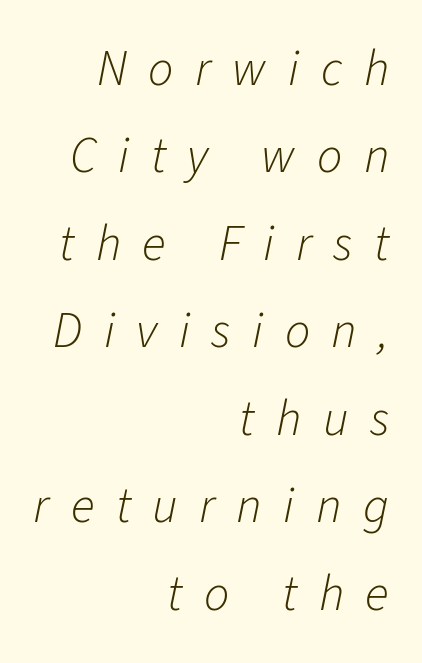
{"italic": "yes", "lean": "right", "slant_degrees": 11, "bold": "no", "weight": "light", "width": "normal", "stroke_contrast": "low", "x_height": "medium", "monospaced": "no", "underline": "no", "align": "right", "line_spacing_ratio": 1.75, "letter_spacing": "wide", "letter_spacing_em": 0.43, "glyph_px": 50}
